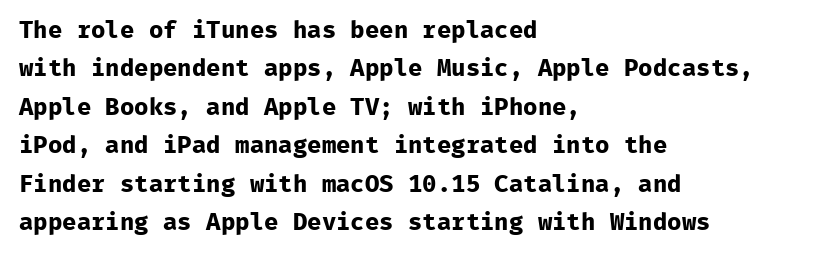
The image shows 24 px bold type, upright; set left-aligned, normal line spacing (1.6x), normal letter spacing, not underlined.
